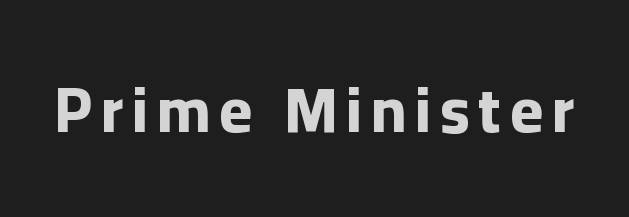
Rule under the text: the space is simply empty. These lines carry a lot of weight — the face is fully bold. Italic: no, the glyphs are upright roman. Font category for this specimen: sans-serif. Varying glyph widths throughout — classic text-font behaviour.
